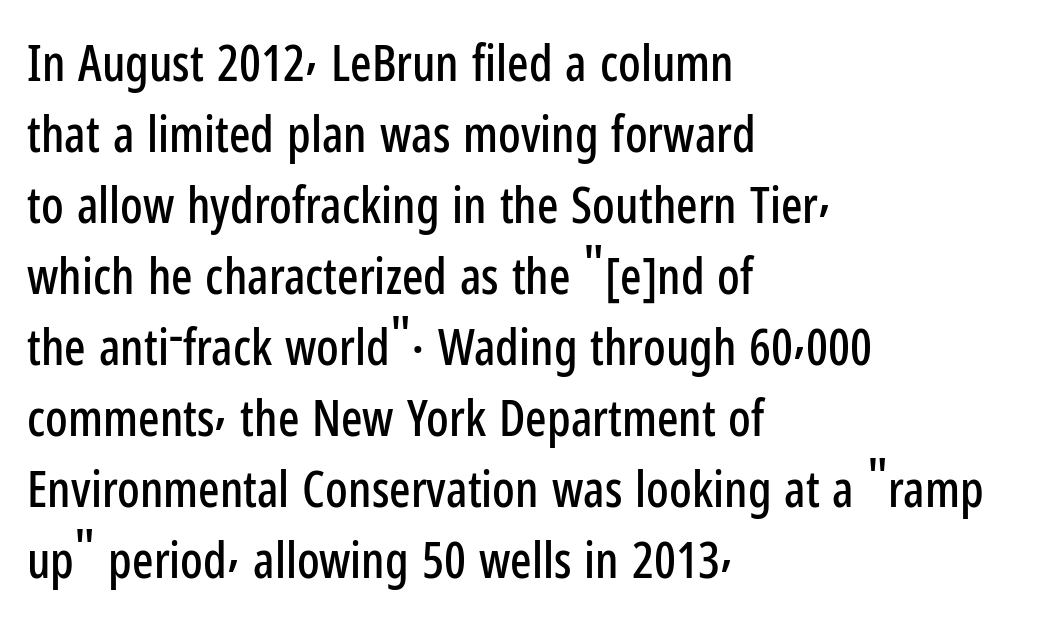
{"serif": "no", "italic": "no", "width": "condensed", "stroke_contrast": "low", "x_height": "medium", "monospaced": "no", "underline": "no", "align": "left", "line_spacing": "normal", "line_spacing_ratio": 1.42, "letter_spacing": "normal", "letter_spacing_em": 0.0, "glyph_px": 50}
